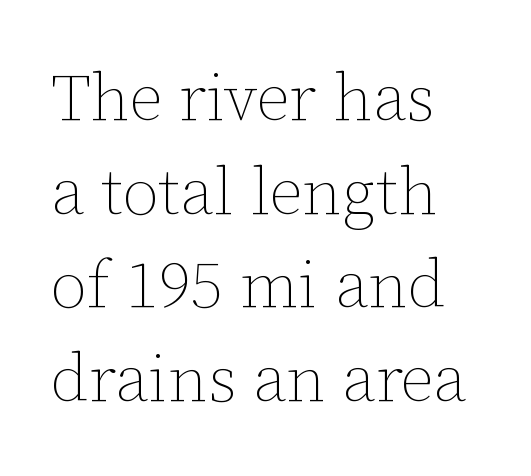
{"italic": "no", "bold": "no", "weight": "thin", "width": "normal", "stroke_contrast": "low", "x_height": "medium", "monospaced": "no", "underline": "no", "align": "left", "line_spacing": "normal", "line_spacing_ratio": 1.42, "letter_spacing": "normal", "letter_spacing_em": 0.0, "glyph_px": 66}
